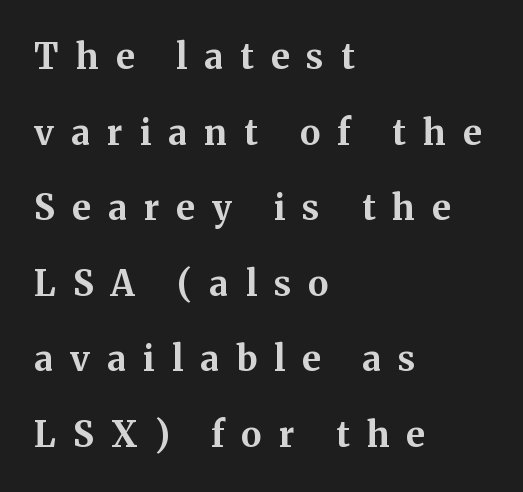
Q: Is the text bold? A: Yes.
Q: Is the text italic (slanted)? A: No, it is upright.
Q: Is the typeface a serif or a sans-serif typeface? A: Serif.
Q: Is the text underlined? A: No.
Q: How is the paragraph aligned? A: Left-aligned.
Q: Is the spacing between letters normal or unusually wide? A: Unusually wide.
Q: Is the spacing between lines tight, normal or loose? A: Loose.
Q: Width (condensed, normal, or wide)? A: Normal.
Q: Stroke contrast? A: Medium.
Q: x-height? A: Medium.
Q: Monospaced? A: No.
